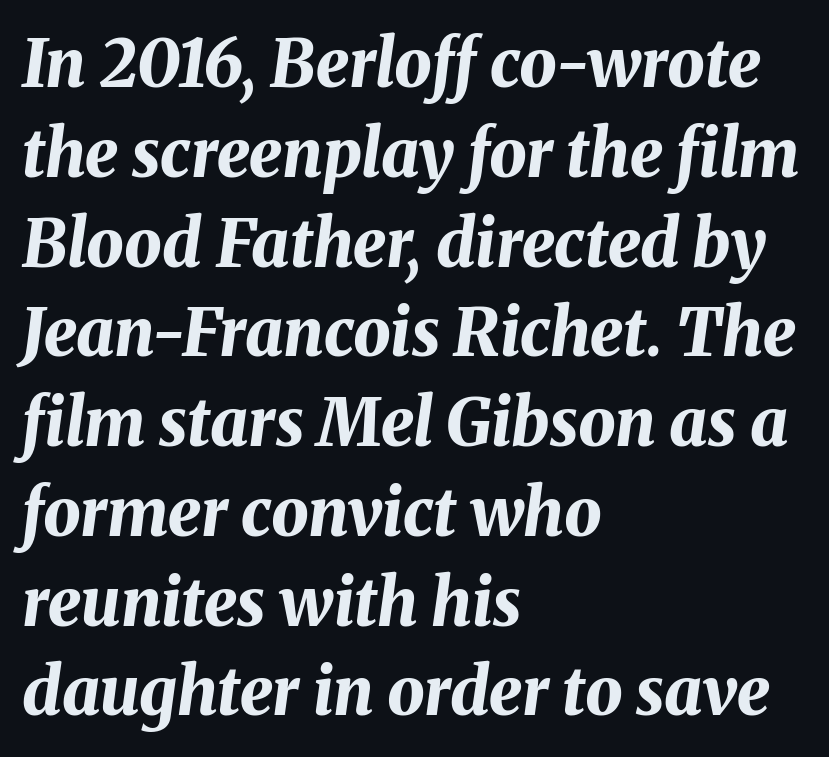
Q: Is the text bold? A: Yes.
Q: Is the text italic (slanted)? A: Yes, it leans right by about 8 degrees.
Q: Is the text underlined? A: No.
Q: How is the paragraph aligned? A: Left-aligned.
Q: Is the spacing between letters normal or unusually wide? A: Normal.
Q: Is the spacing between lines tight, normal or loose? A: Normal.
Q: Width (condensed, normal, or wide)? A: Normal.
Q: Stroke contrast? A: Medium.
Q: x-height? A: Medium.
Q: Monospaced? A: No.
